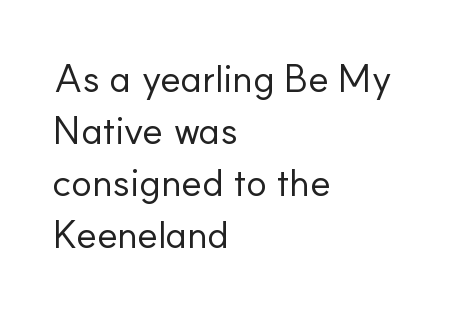
Nobody touched the tracking dial on this one. How would I describe the line gaps? Plain and ordinary. Left-aligned paragraph, ragged on the right. Underlining? Definitely not there. Italic: no, the glyphs are upright roman.
